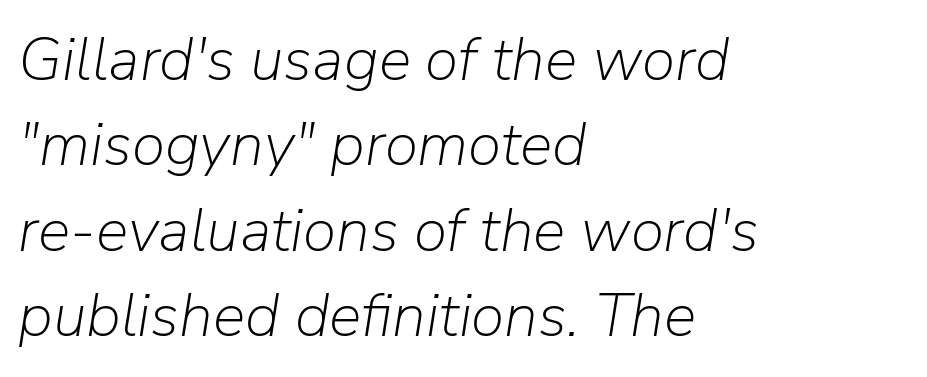
Q: Is the text bold? A: No.
Q: Is the text italic (slanted)? A: Yes, it leans right by about 9 degrees.
Q: Is the text underlined? A: No.
Q: How is the paragraph aligned? A: Left-aligned.
Q: Is the spacing between letters normal or unusually wide? A: Normal.
Q: Is the spacing between lines tight, normal or loose? A: Normal.
Q: Width (condensed, normal, or wide)? A: Normal.
Q: Stroke contrast? A: Low.
Q: x-height? A: Medium.
Q: Monospaced? A: No.
